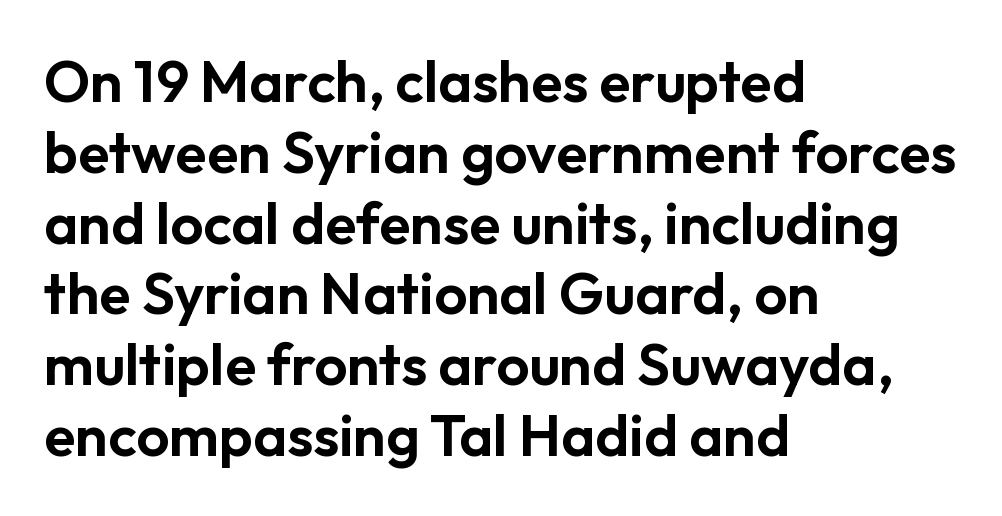
The image shows 58 px sans-serif type, upright; set left-aligned, line spacing 1.22x, normal letter spacing, not underlined; low stroke contrast and a medium x-height.
